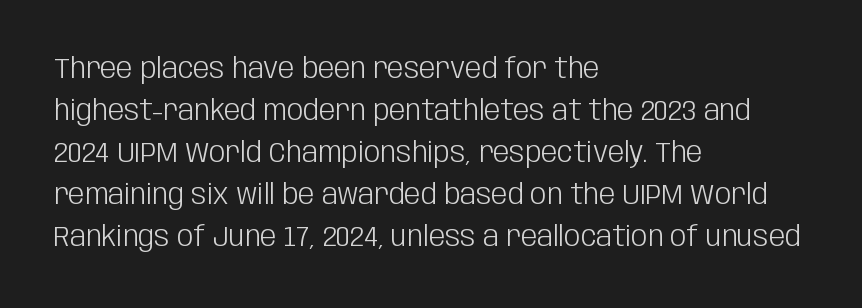
Observe the absence of serifs on each vertical stroke in this sample. The passage is arranged the way most books set body copy — flush left. Reading down the column, the eye jumps a familiar distance to each next line. Quick note: not italic, upright.
